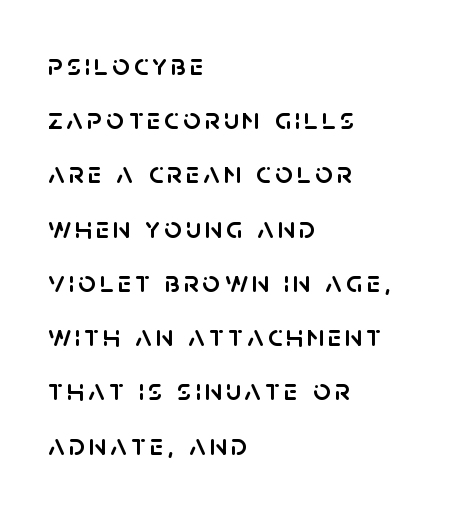
The image shows 31 px sans-serif type, upright; set left-aligned, line spacing 1.75x, not underlined; low stroke contrast and a large x-height.
